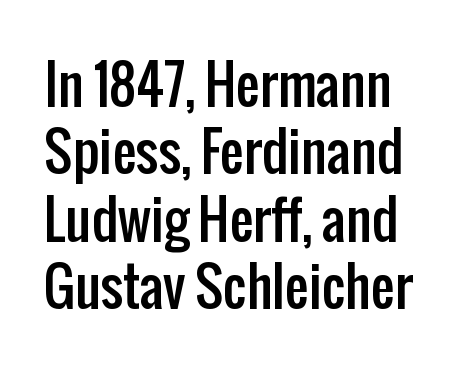
{"serif": "no", "italic": "no", "width": "condensed", "stroke_contrast": "low", "x_height": "medium", "monospaced": "no", "underline": "no", "line_spacing": "normal", "line_spacing_ratio": 1.27, "letter_spacing": "normal", "letter_spacing_em": 0.0, "glyph_px": 53}
